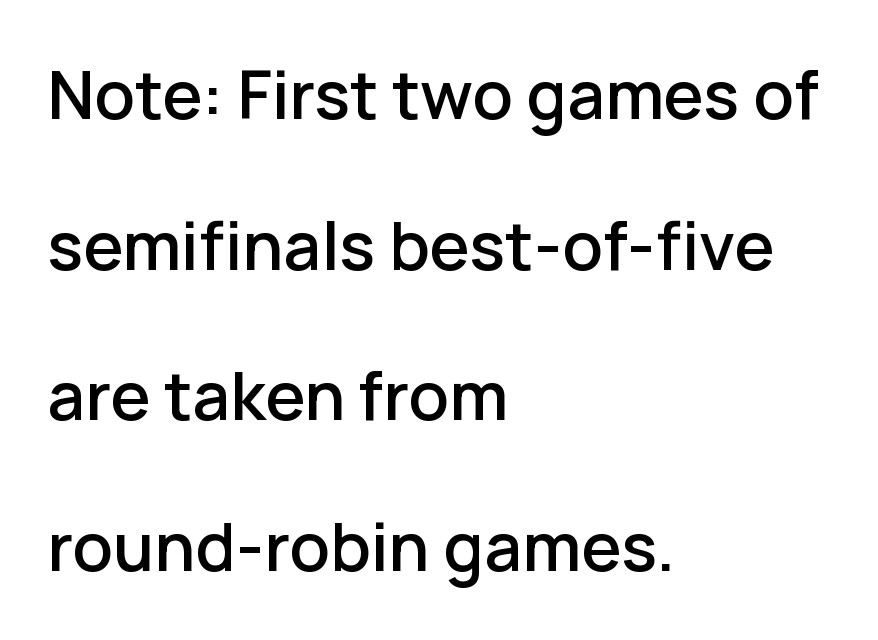
{"serif": "no", "italic": "no", "width": "normal", "stroke_contrast": "low", "x_height": "medium", "monospaced": "no", "underline": "no", "align": "left", "line_spacing": "loose", "line_spacing_ratio": 2.25, "letter_spacing": "normal", "letter_spacing_em": 0.0, "glyph_px": 67}
